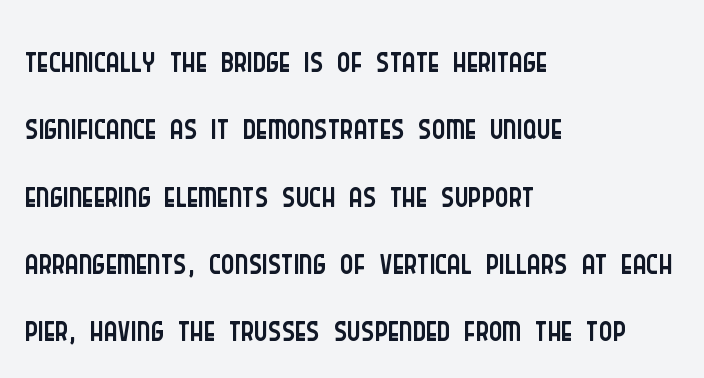
Q: Is the text bold? A: No.
Q: Is the text italic (slanted)? A: No, it is upright.
Q: Is the typeface a serif or a sans-serif typeface? A: Sans-serif.
Q: Is the text underlined? A: No.
Q: How is the paragraph aligned? A: Left-aligned.
Q: Is the spacing between letters normal or unusually wide? A: Normal.
Q: Is the spacing between lines tight, normal or loose? A: Normal.
Q: Width (condensed, normal, or wide)? A: Condensed.
Q: Stroke contrast? A: Low.
Q: x-height? A: Large.
Q: Monospaced? A: No.
